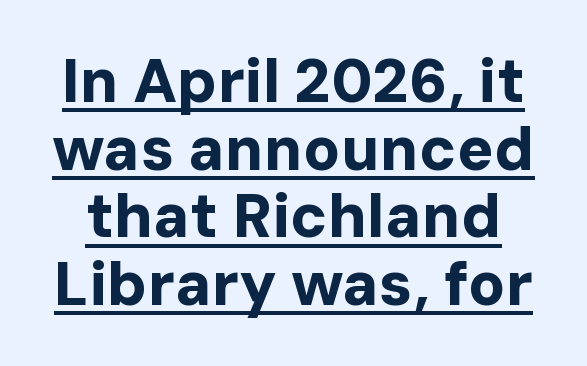
The font's upright variant was chosen for this text. The typesetter has applied underlining to the passage shown. The letters sit at their default tracking, neither squeezed nor spread. Rows of type sit shoulder to shoulder in the vertical direction. These lines are rendered in a variable-pitch font. Caption: bold face, heavy strokes.
